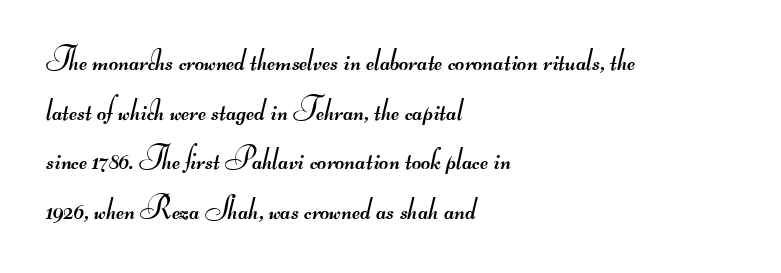
The image shows 32 px regular-weight, wide sans-serif type; set left-aligned, normal line spacing (1.55x), normal letter spacing, not underlined; medium stroke contrast.
